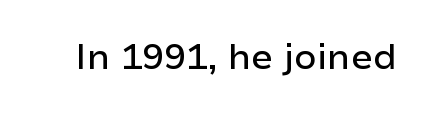
{"serif": "no", "italic": "no", "width": "normal", "stroke_contrast": "low", "x_height": "medium", "monospaced": "no", "underline": "no", "letter_spacing": "normal", "letter_spacing_em": 0.0, "glyph_px": 36}
